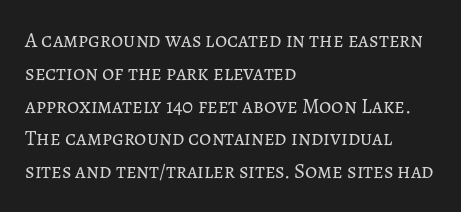
{"italic": "no", "bold": "no", "underline": "no", "align": "left", "line_spacing": "normal", "line_spacing_ratio": 1.56, "letter_spacing": "normal", "letter_spacing_em": 0.0, "glyph_px": 21}
